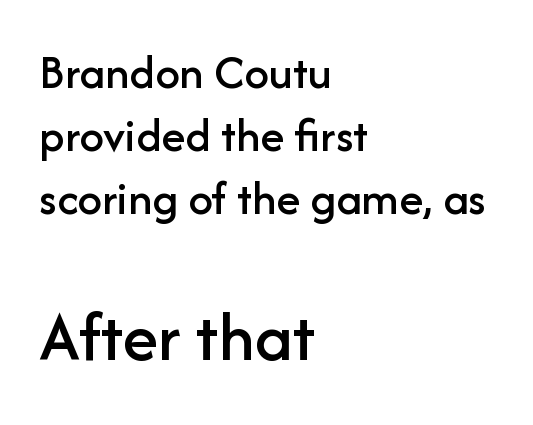
Q: Is the text italic (slanted)? A: No, it is upright.
Q: Is the typeface a serif or a sans-serif typeface? A: Sans-serif.
Q: Is the text underlined? A: No.
Q: How is the paragraph aligned? A: Left-aligned.
Q: Is the spacing between letters normal or unusually wide? A: Normal.
Q: Is the spacing between lines tight, normal or loose? A: Normal.
Q: Which block of text is set in a larger size, the first (top) or the second (bottom)? A: The second (bottom) one.
Q: Width (condensed, normal, or wide)? A: Normal.
Q: Stroke contrast? A: Low.
Q: x-height? A: Medium.
Q: Monospaced? A: No.
